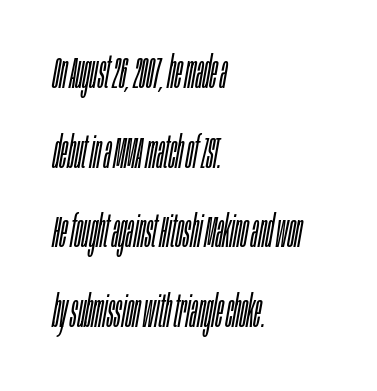
{"italic": "yes", "lean": "right", "slant_degrees": 10, "bold": "no", "weight": "light", "width": "condensed", "stroke_contrast": "low", "x_height": "large", "monospaced": "no", "underline": "no", "align": "left", "line_spacing_ratio": 1.81, "letter_spacing": "normal", "letter_spacing_em": 0.0, "glyph_px": 44}
